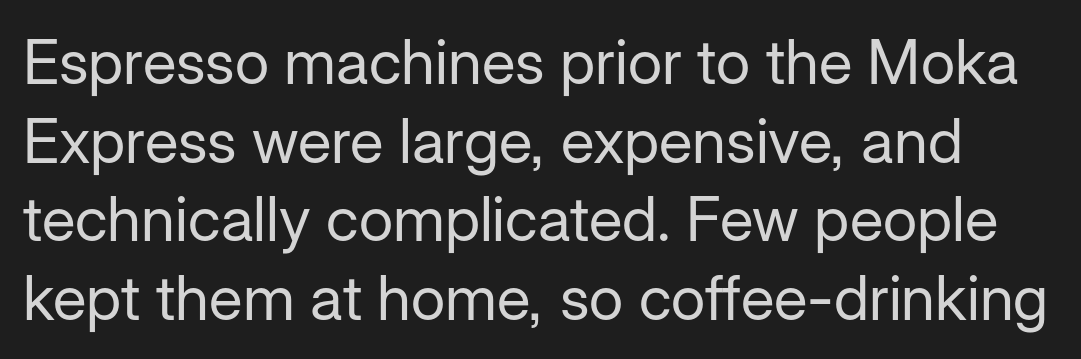
{"serif": "no", "italic": "no", "bold": "no", "weight": "regular", "width": "normal", "stroke_contrast": "low", "x_height": "medium", "monospaced": "no", "underline": "no", "line_spacing": "normal", "line_spacing_ratio": 1.27, "letter_spacing": "normal", "letter_spacing_em": 0.0, "glyph_px": 62}
